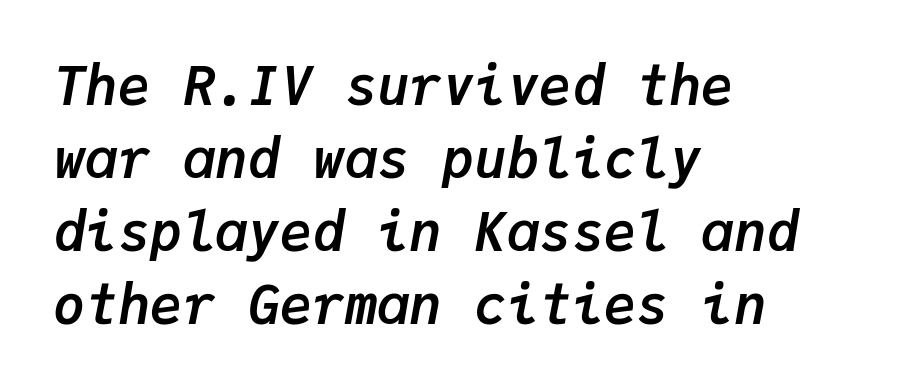
The image shows 54 px semibold type, italic (leaning right), monospaced; set left-aligned, normal line spacing (1.35x), normal letter spacing, not underlined; low stroke contrast and a medium x-height.
